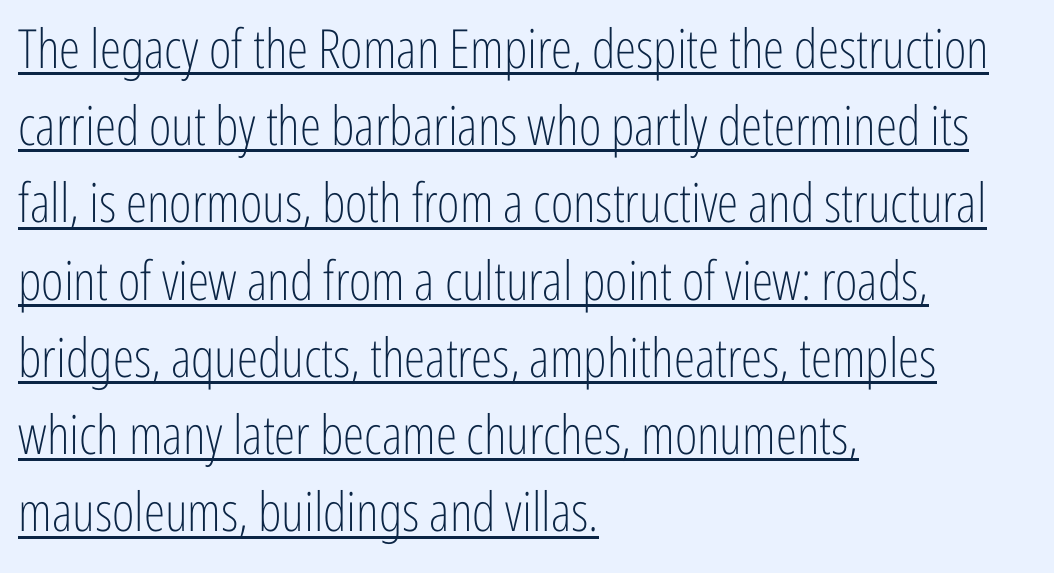
{"serif": "no", "italic": "no", "bold": "no", "weight": "light", "width": "condensed", "stroke_contrast": "low", "x_height": "medium", "monospaced": "no", "underline": "yes", "align": "left", "line_spacing": "normal", "line_spacing_ratio": 1.43, "letter_spacing": "normal", "letter_spacing_em": 0.0, "glyph_px": 54}
